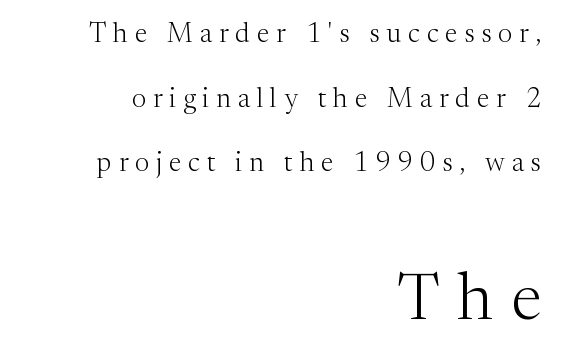
{"serif": "yes", "italic": "no", "bold": "no", "weight": "light", "width": "normal", "stroke_contrast": "medium", "x_height": "medium", "monospaced": "no", "underline": "no", "align": "right", "line_spacing": "loose", "line_spacing_ratio": 2.39, "letter_spacing": "wide", "letter_spacing_em": 0.26, "larger_block": "second", "size_ratio": 2.48, "glyph_px": 67}
